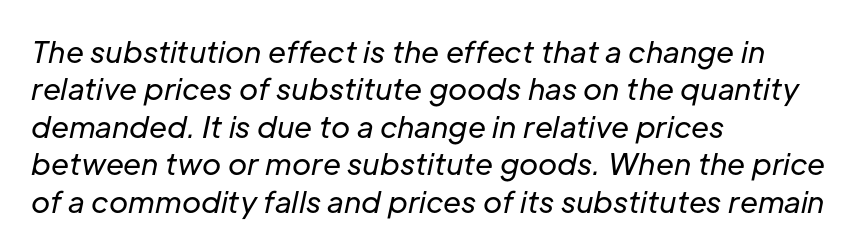
{"italic": "yes", "lean": "right", "slant_degrees": 12, "bold": "no", "weight": "regular", "width": "normal", "stroke_contrast": "low", "x_height": "medium", "monospaced": "no", "underline": "no", "align": "left", "line_spacing": "normal", "line_spacing_ratio": 1.29, "letter_spacing": "normal", "letter_spacing_em": 0.0, "glyph_px": 29}
